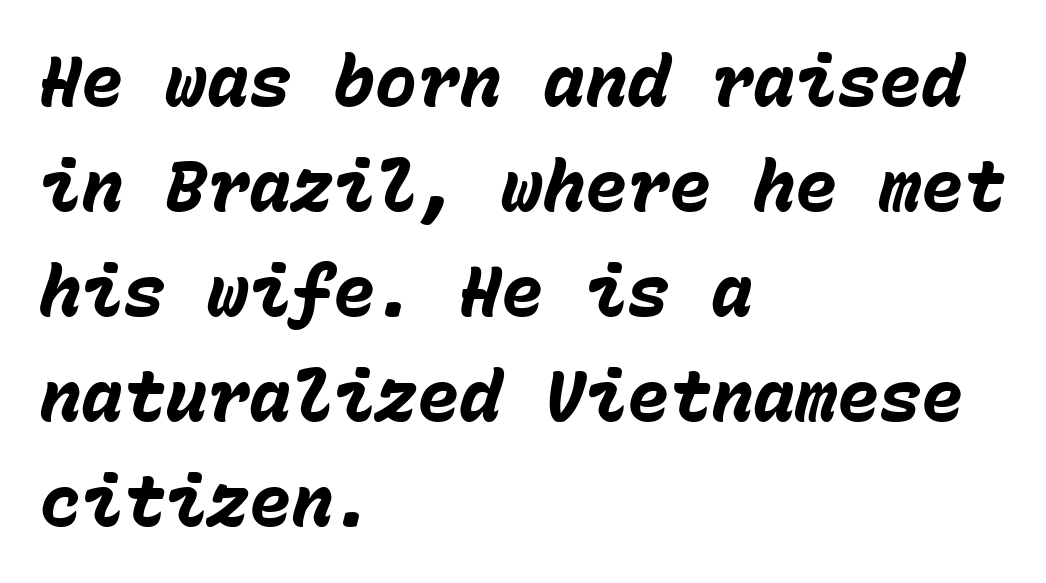
{"italic": "yes", "lean": "right", "slant_degrees": 15, "bold": "yes", "weight": "heavy", "width": "normal", "stroke_contrast": "low", "x_height": "medium", "monospaced": "yes", "underline": "no", "align": "left", "line_spacing": "normal", "line_spacing_ratio": 1.5, "letter_spacing": "normal", "letter_spacing_em": 0.0, "glyph_px": 70}
